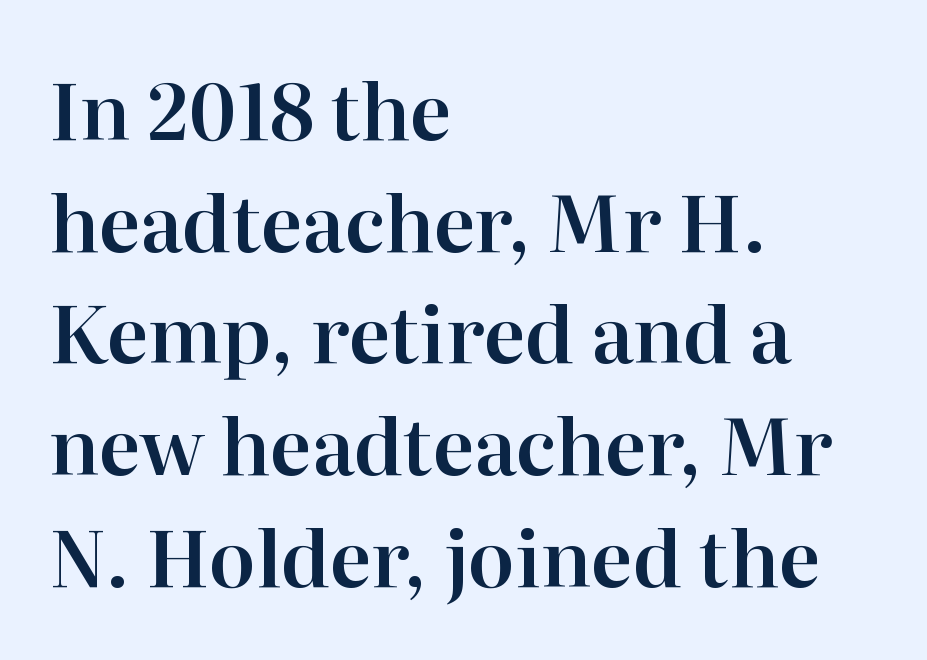
The letters stand straight up with perfectly vertical stems. Only glyphs here, with clear space below each row. Each letter keeps its own natural width here, so spacing adapts to shape. Horizontal alignment here is leftward, the default for most running prose.
